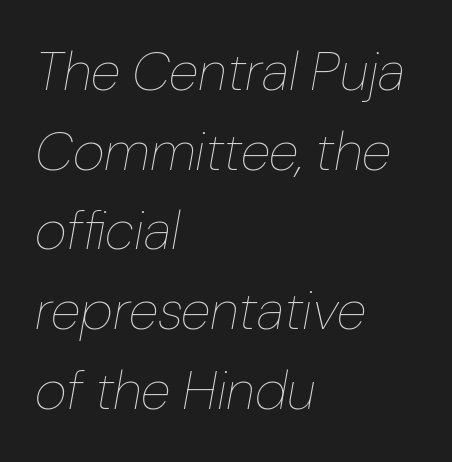
Q: Is the text bold? A: No.
Q: Is the text italic (slanted)? A: Yes, it leans right by about 10 degrees.
Q: Is the text underlined? A: No.
Q: How is the paragraph aligned? A: Left-aligned.
Q: Is the spacing between letters normal or unusually wide? A: Normal.
Q: Is the spacing between lines tight, normal or loose? A: Normal.
Q: Width (condensed, normal, or wide)? A: Normal.
Q: Stroke contrast? A: Low.
Q: x-height? A: Medium.
Q: Monospaced? A: No.
